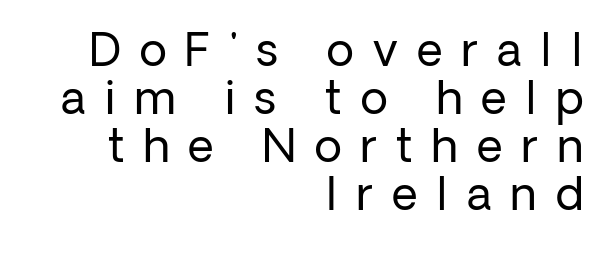
Caption: expanded tracking, letters set apart. Varying glyph widths throughout — classic text-font behaviour. Horizontal bands of white between lines are thin slivers. Decoration check: the copy has no underline. I'd call this a sans setting — the letters go barefoot.
